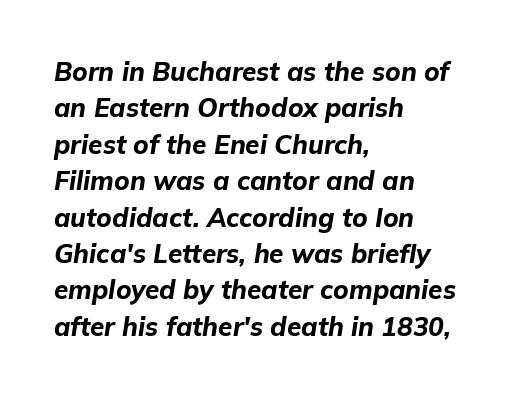
{"italic": "yes", "lean": "right", "slant_degrees": 9, "bold": "yes", "underline": "no", "align": "left", "line_spacing": "normal", "line_spacing_ratio": 1.4, "letter_spacing": "normal", "letter_spacing_em": 0.0, "glyph_px": 26}
